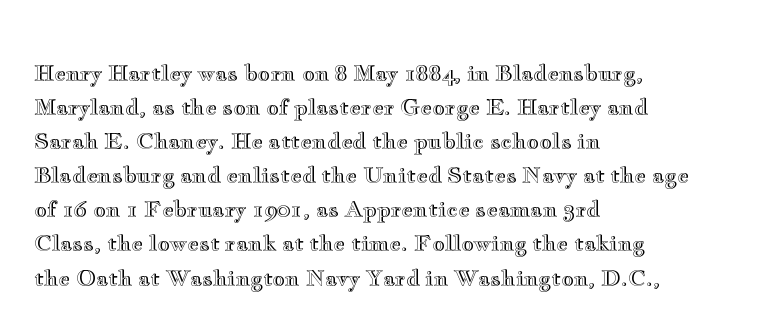
{"italic": "no", "underline": "no", "align": "left", "line_spacing": "normal", "line_spacing_ratio": 1.55, "letter_spacing": "normal", "letter_spacing_em": 0.0, "glyph_px": 22}
